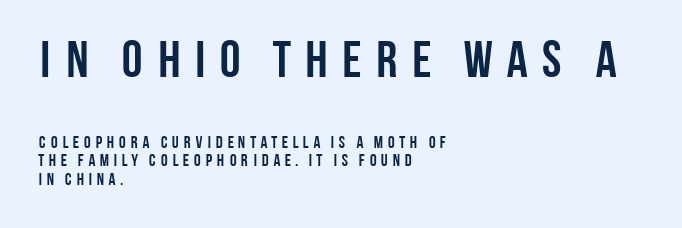
{"serif": "no", "italic": "no", "bold": "yes", "weight": "semibold", "width": "condensed", "stroke_contrast": "low", "x_height": "large", "monospaced": "no", "underline": "no", "align": "left", "line_spacing": "tight", "line_spacing_ratio": 1.07, "letter_spacing": "wide", "letter_spacing_em": 0.2, "larger_block": "first", "size_ratio": 3.06, "glyph_px": 52}
